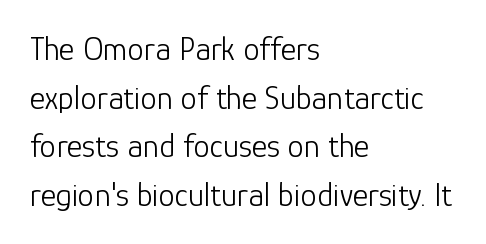
Does the type have serifs? No, each stem ends abruptly. The glyphs are unaccompanied by any horizontal stroke below them. The paragraph has a hard left edge and a soft right edge. Look at the tracking — it's just the regular setting, nothing added. Caption: face not bold, strokes unweighted. Regular leading.
